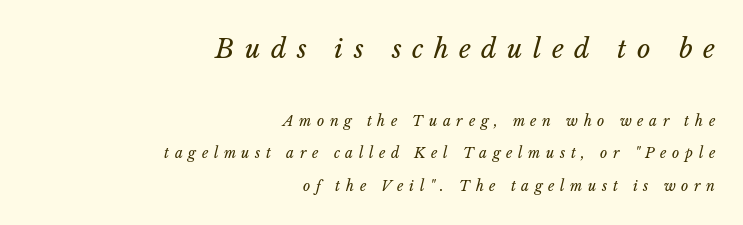
Q: Is the text bold? A: No.
Q: Is the text italic (slanted)? A: Yes, it leans right by about 14 degrees.
Q: Is the text underlined? A: No.
Q: How is the paragraph aligned? A: Right-aligned.
Q: Is the spacing between letters normal or unusually wide? A: Unusually wide.
Q: Is the spacing between lines tight, normal or loose? A: Loose.
Q: Which block of text is set in a larger size, the first (top) or the second (bottom)? A: The first (top) one.
